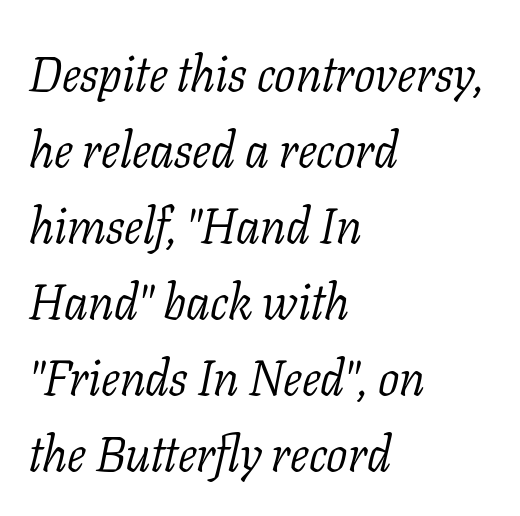
{"serif": "yes", "italic": "yes", "lean": "right", "slant_degrees": 11, "bold": "no", "weight": "light", "width": "normal", "stroke_contrast": "low", "x_height": "medium", "monospaced": "no", "underline": "no", "align": "left", "line_spacing": "normal", "line_spacing_ratio": 1.52, "letter_spacing": "normal", "letter_spacing_em": 0.0, "glyph_px": 50}
